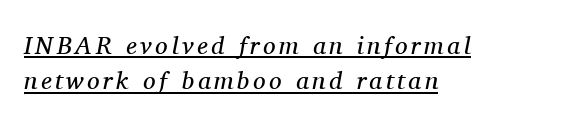
Q: Is the text bold? A: No.
Q: Is the text italic (slanted)? A: Yes, it leans right by about 11 degrees.
Q: Is the text underlined? A: Yes.
Q: How is the paragraph aligned? A: Left-aligned.
Q: Is the spacing between lines tight, normal or loose? A: Normal.
